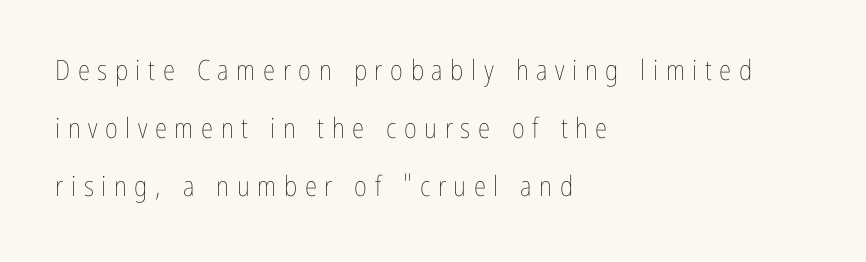
Q: Is the text bold? A: No.
Q: Is the text italic (slanted)? A: No, it is upright.
Q: Is the text underlined? A: No.
Q: How is the paragraph aligned? A: Left-aligned.
Q: Is the spacing between letters normal or unusually wide? A: Unusually wide.
Q: Is the spacing between lines tight, normal or loose? A: Loose.
Q: Width (condensed, normal, or wide)? A: Condensed.
Q: Stroke contrast? A: Low.
Q: x-height? A: Medium.
Q: Monospaced? A: No.
